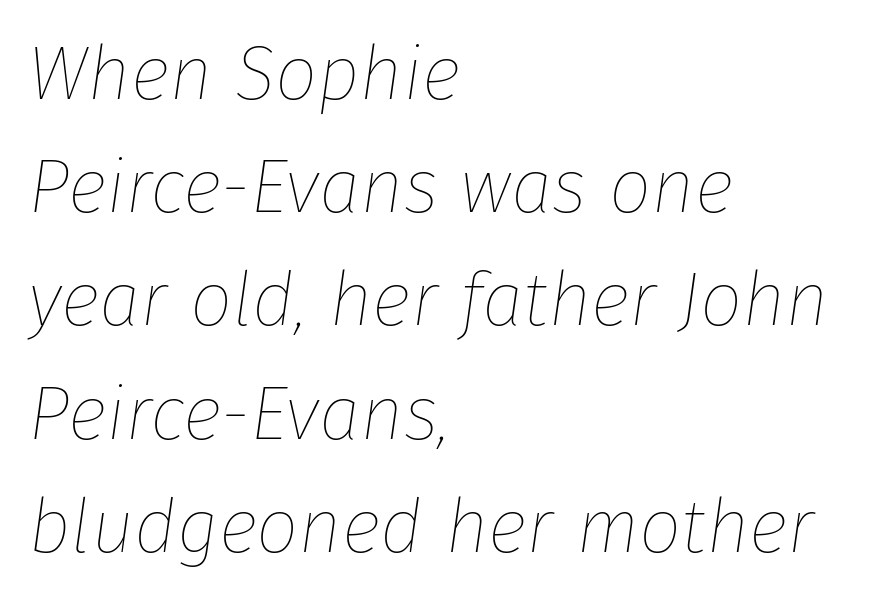
The image shows 75 px thin type, italic (leaning right); set left-aligned, normal line spacing (1.51x), normal letter spacing, not underlined; low stroke contrast and a medium x-height.
